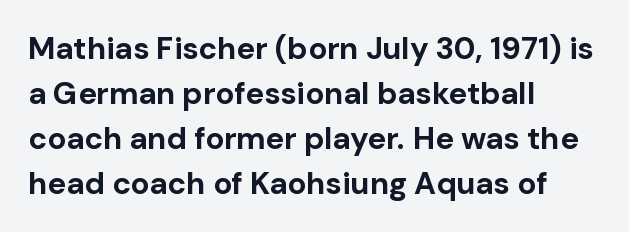
Q: Is the text bold? A: Yes.
Q: Is the text italic (slanted)? A: No, it is upright.
Q: Is the typeface a serif or a sans-serif typeface? A: Sans-serif.
Q: Is the text underlined? A: No.
Q: How is the paragraph aligned? A: Left-aligned.
Q: Is the spacing between letters normal or unusually wide? A: Normal.
Q: Is the spacing between lines tight, normal or loose? A: Normal.
Q: Width (condensed, normal, or wide)? A: Normal.
Q: Stroke contrast? A: Low.
Q: x-height? A: Medium.
Q: Monospaced? A: No.
